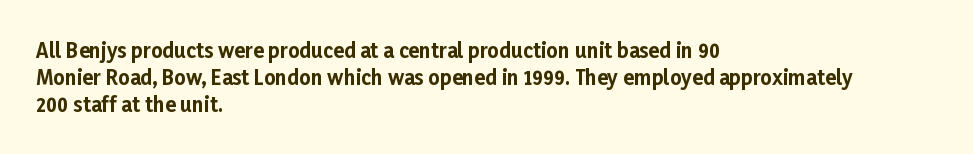
The image shows 20 px bold type, upright; set left-aligned, normal line spacing (1.34x), normal letter spacing, not underlined.
